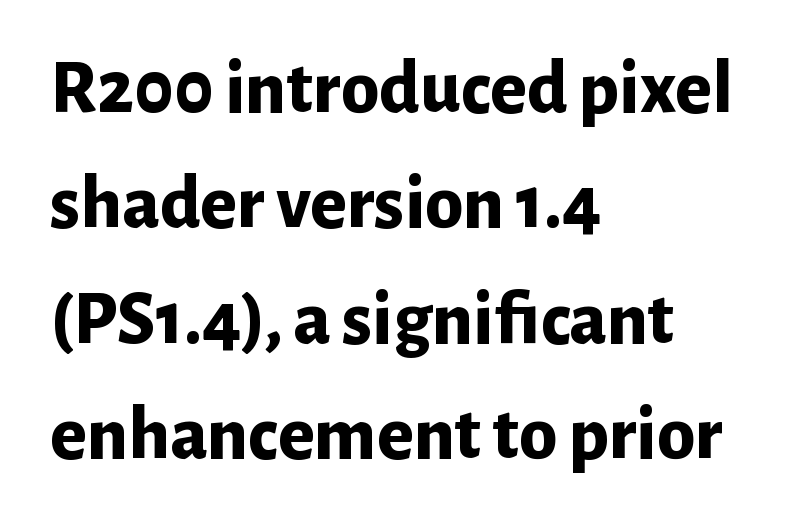
Q: Is the text bold? A: Yes.
Q: Is the text italic (slanted)? A: No, it is upright.
Q: Is the typeface a serif or a sans-serif typeface? A: Sans-serif.
Q: Is the text underlined? A: No.
Q: How is the paragraph aligned? A: Left-aligned.
Q: Is the spacing between letters normal or unusually wide? A: Normal.
Q: Is the spacing between lines tight, normal or loose? A: Normal.
Q: Width (condensed, normal, or wide)? A: Normal.
Q: Stroke contrast? A: Low.
Q: x-height? A: Medium.
Q: Monospaced? A: No.
